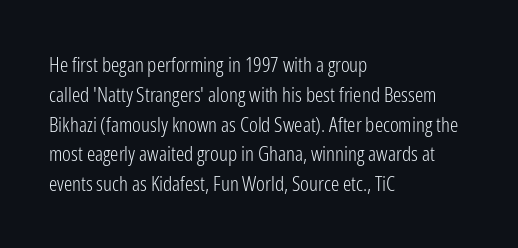
Quick note: interline space is typical. Nothing unusual about the tracking: characters are spaced as the font intends. Unmarked baselines from the first word to the last. No italicization has been applied; the sample stays upright.
